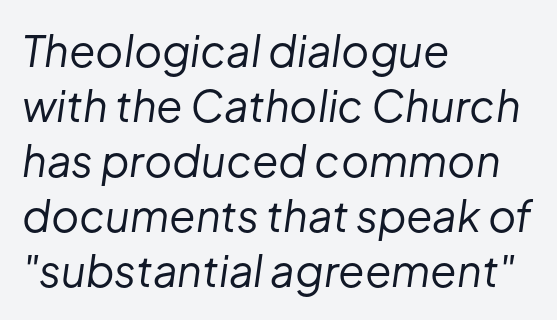
Q: Is the text bold? A: No.
Q: Is the text italic (slanted)? A: Yes, it leans right by about 8 degrees.
Q: Is the text underlined? A: No.
Q: How is the paragraph aligned? A: Left-aligned.
Q: Is the spacing between letters normal or unusually wide? A: Normal.
Q: Is the spacing between lines tight, normal or loose? A: Normal.
Q: Width (condensed, normal, or wide)? A: Normal.
Q: Stroke contrast? A: Low.
Q: x-height? A: Medium.
Q: Monospaced? A: No.
